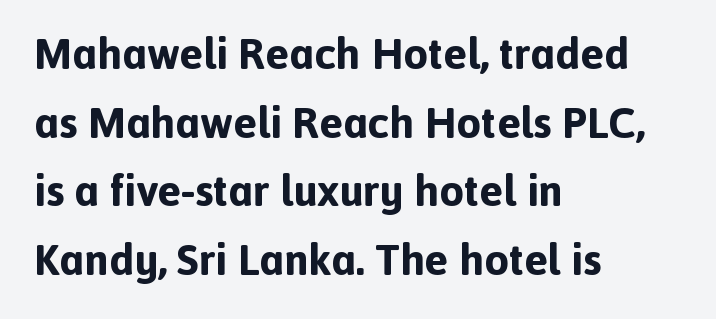
Q: Is the text bold? A: Yes.
Q: Is the text italic (slanted)? A: No, it is upright.
Q: Is the typeface a serif or a sans-serif typeface? A: Sans-serif.
Q: Is the text underlined? A: No.
Q: How is the paragraph aligned? A: Left-aligned.
Q: Is the spacing between letters normal or unusually wide? A: Normal.
Q: Is the spacing between lines tight, normal or loose? A: Normal.
Q: Width (condensed, normal, or wide)? A: Normal.
Q: x-height? A: Medium.
Q: Monospaced? A: No.
